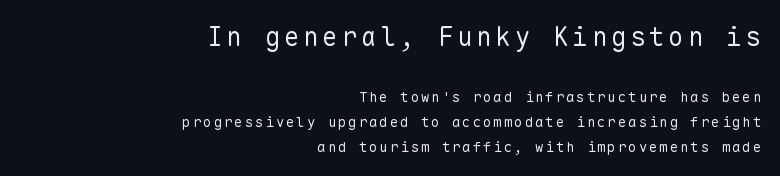
The image shows 26 px text type, upright; set right-aligned, line spacing 1.8x, not underlined; the first (top) block is 1.86x larger.
